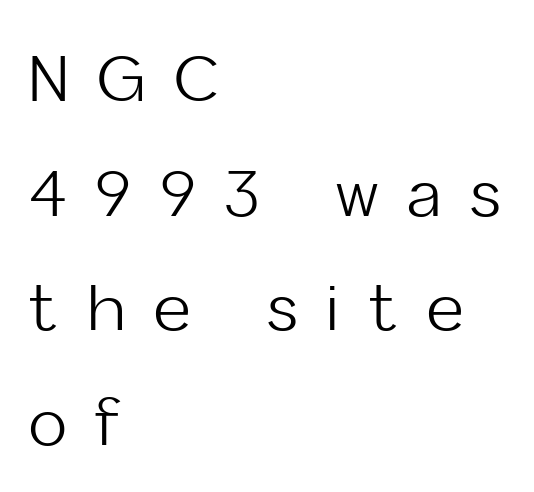
The image shows 64 px light sans-serif type, upright; set left-aligned, line spacing 1.79x, unusually wide letter spacing (+0.45 em), not underlined; low stroke contrast and a medium x-height.
